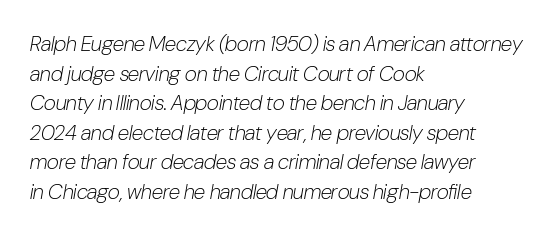
The image shows 21 px text type, italic (leaning right); set left-aligned, normal line spacing (1.41x), normal letter spacing, not underlined.
